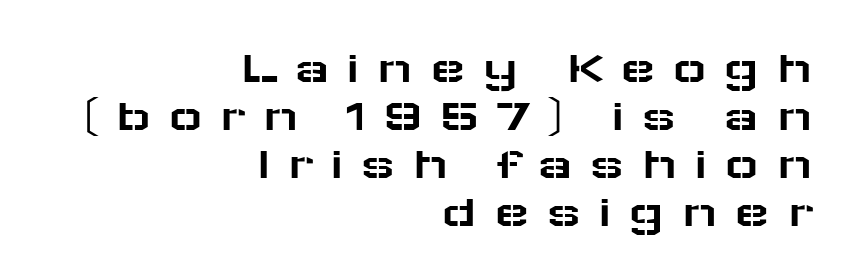
{"serif": "no", "italic": "no", "width": "wide", "stroke_contrast": "low", "x_height": "medium", "monospaced": "no", "underline": "no", "align": "right", "line_spacing": "tight", "line_spacing_ratio": 1.02, "letter_spacing": "wide", "letter_spacing_em": 0.35, "glyph_px": 47}
